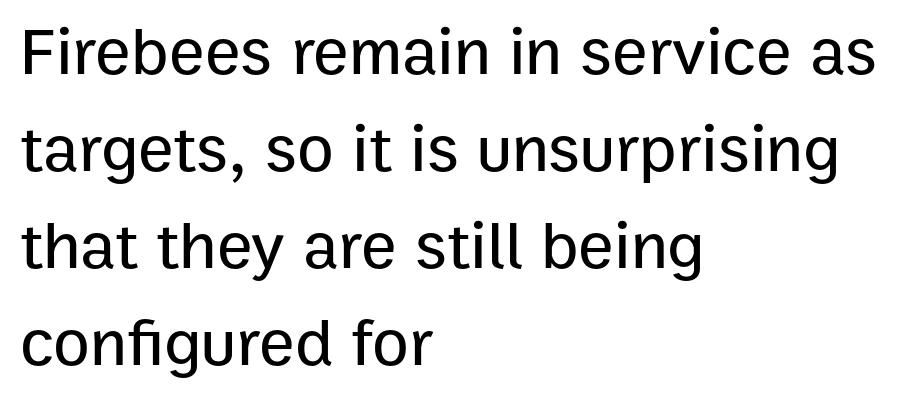
Italic? Not at all — the glyphs are vertical. The gaps between neighbouring characters are ordinary and unremarkable. A student would call this left alignment; a typographer would say flush left, rag right. Spacing verdict: proportional, widths tailored to each character. Descenders hang freely into open space. The passage shown is typeset with a sans-serif family.
